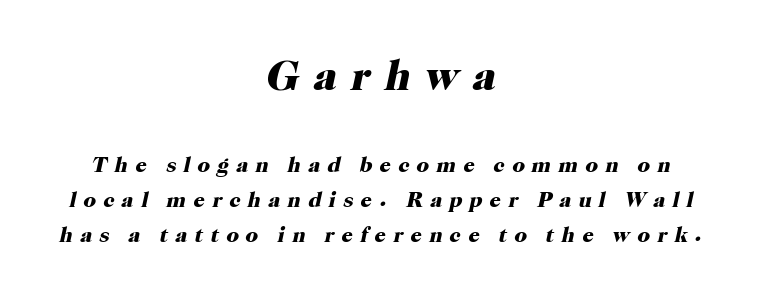
The image shows 43 px heavy serif type, italic (leaning right); set centered, normal line spacing (1.61x), unusually wide letter spacing (+0.33 em), not underlined; the first (top) block is 1.95x larger; high stroke contrast and a medium x-height.
